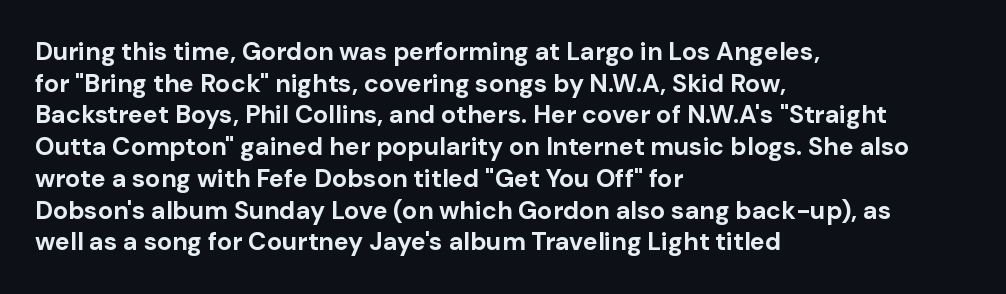
Short and long lines alike share a common starting point at left. The vertical gap from one line to the next is medium. Does the lettering tilt? It doesn't — this is upright. Underline: absent. The tracking reads as untouched default to a designer's eye. Chunky letters — that's bold for sure.
